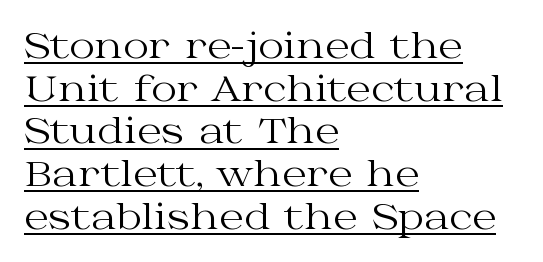
These lines keep a tight, regular rhythm from letter to letter. The words here are underlined. Looks like regular typesetting: each glyph gets only the width it needs. The setting favours the left margin, as ordinary paragraphs usually do. Posture: upright roman.
